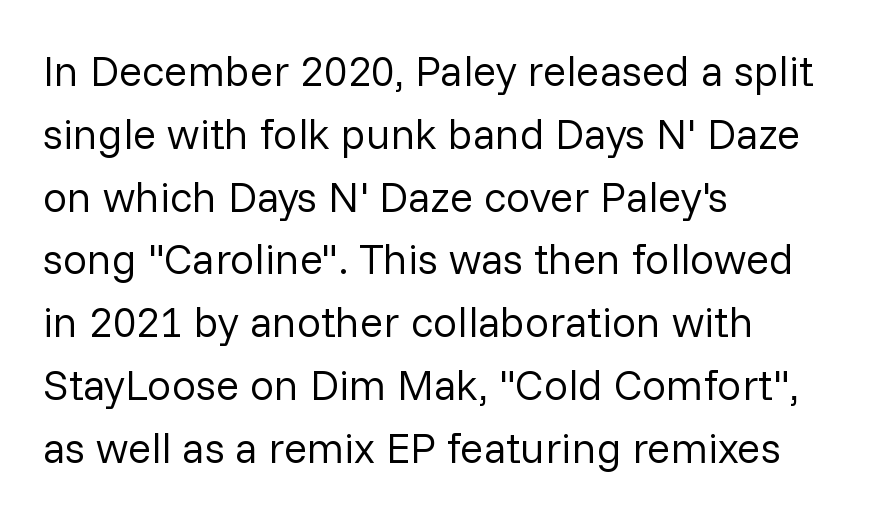
The image shows 43 px regular-weight sans-serif type, upright; set left-aligned, normal line spacing (1.46x), normal letter spacing, not underlined; low stroke contrast and a medium x-height.
